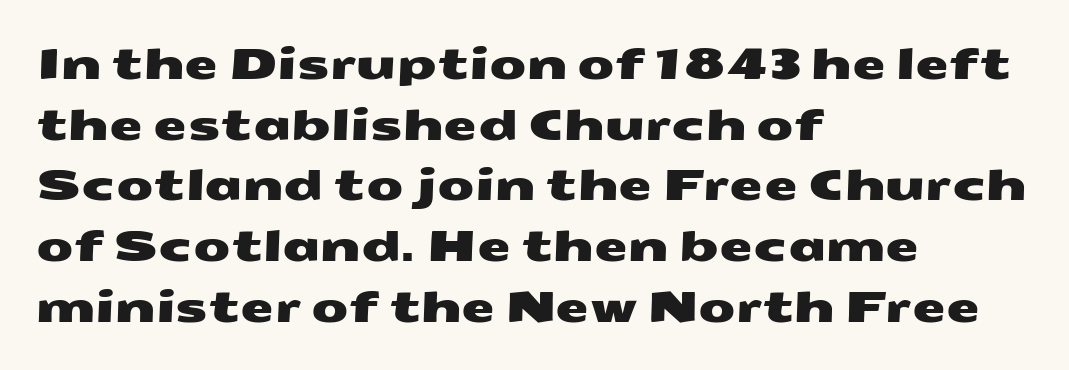
Q: Is the typeface a serif or a sans-serif typeface? A: Sans-serif.
Q: Is the text underlined? A: No.
Q: How is the paragraph aligned? A: Left-aligned.
Q: Is the spacing between letters normal or unusually wide? A: Normal.
Q: Is the spacing between lines tight, normal or loose? A: Normal.
Q: Width (condensed, normal, or wide)? A: Wide.
Q: Stroke contrast? A: Medium.
Q: x-height? A: Medium.
Q: Monospaced? A: No.
